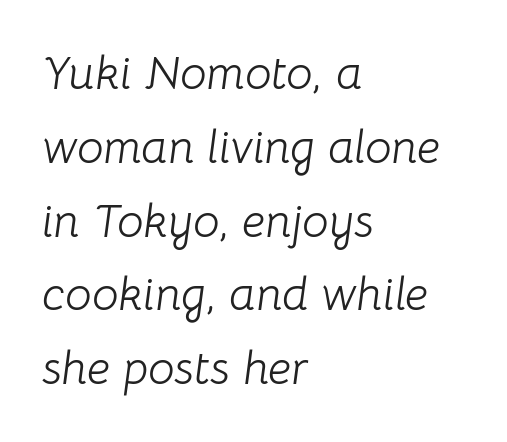
{"italic": "yes", "lean": "right", "slant_degrees": 8, "bold": "no", "weight": "light", "width": "normal", "stroke_contrast": "low", "x_height": "medium", "monospaced": "no", "underline": "no", "align": "left", "line_spacing": "normal", "line_spacing_ratio": 1.57, "letter_spacing": "normal", "letter_spacing_em": 0.0, "glyph_px": 47}
